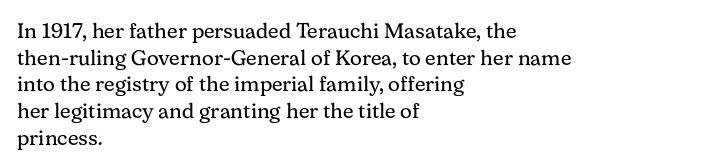
The image shows 21 px text type, upright; set left-aligned, normal line spacing (1.27x), normal letter spacing, not underlined.
